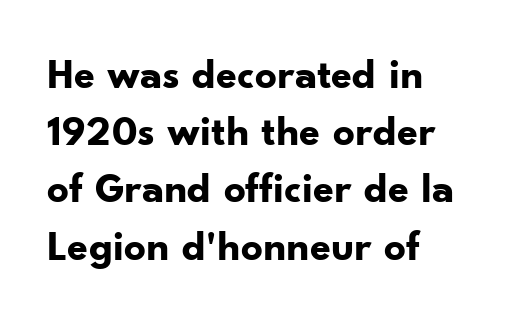
Type without underlining. If you measured baseline to baseline, you'd find a middling distance. All the whitespace from short lines collects on the right. Caption: bold face, heavy strokes. Unlike a traditional serif, this face leaves its strokes unadorned.
